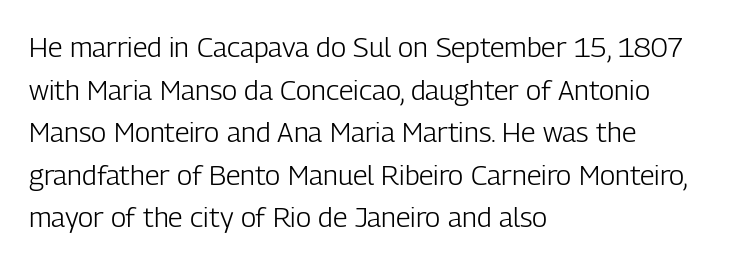
The image shows 28 px light, condensed sans-serif type, upright; set left-aligned, normal line spacing (1.52x), normal letter spacing, not underlined; low stroke contrast and a medium x-height.
